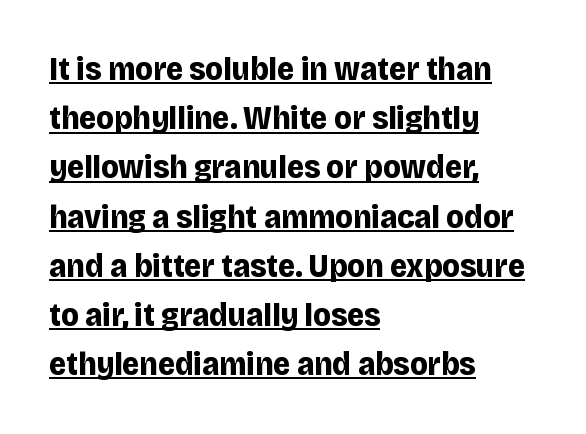
Q: Is the text bold? A: Yes.
Q: Is the text italic (slanted)? A: No, it is upright.
Q: Is the typeface a serif or a sans-serif typeface? A: Sans-serif.
Q: Is the text underlined? A: Yes.
Q: How is the paragraph aligned? A: Left-aligned.
Q: Is the spacing between letters normal or unusually wide? A: Normal.
Q: Is the spacing between lines tight, normal or loose? A: Normal.
Q: Width (condensed, normal, or wide)? A: Normal.
Q: Stroke contrast? A: Low.
Q: x-height? A: Large.
Q: Monospaced? A: No.
